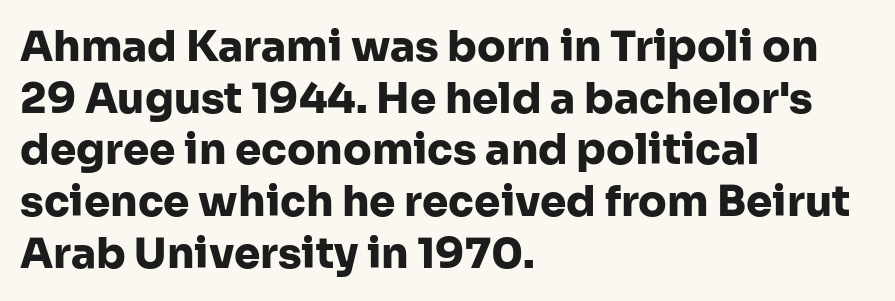
The image shows 42 px heavy sans-serif type, upright; set left-aligned, line spacing 1.23x, normal letter spacing, not underlined; low stroke contrast and a medium x-height.
